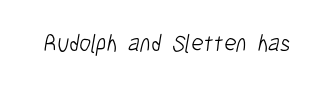
Rule under the text: the space is simply empty. What stands out about the letter spacing? Nothing — it is the standard amount. Think standard paragraph weight, or any step lighter than that.
